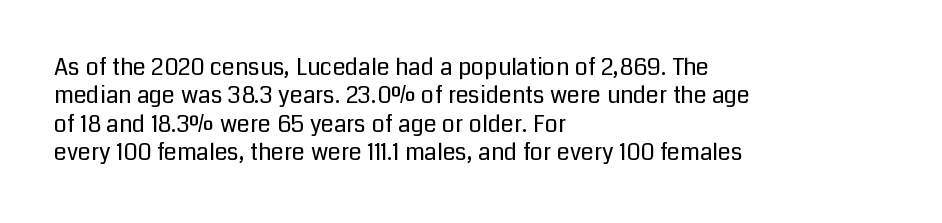
{"italic": "no", "bold": "no", "underline": "no", "align": "left", "line_spacing_ratio": 1.23, "letter_spacing": "normal", "letter_spacing_em": 0.0, "glyph_px": 23}
